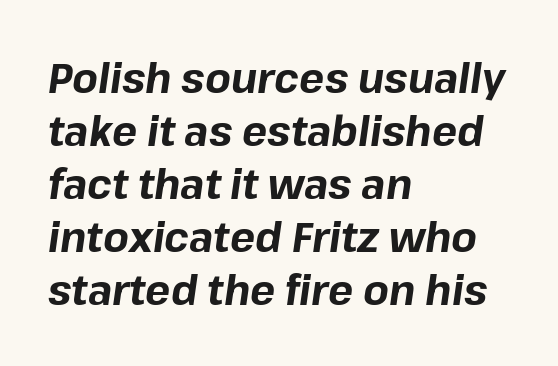
Decoration check: the copy has no underline. Quick note: interline space is typical. This sample uses an oblique cut, with every glyph tilted off the vertical. Each letter keeps its own natural width here, so spacing adapts to shape. Reading down the block, your eye returns to a fixed left position each line.
